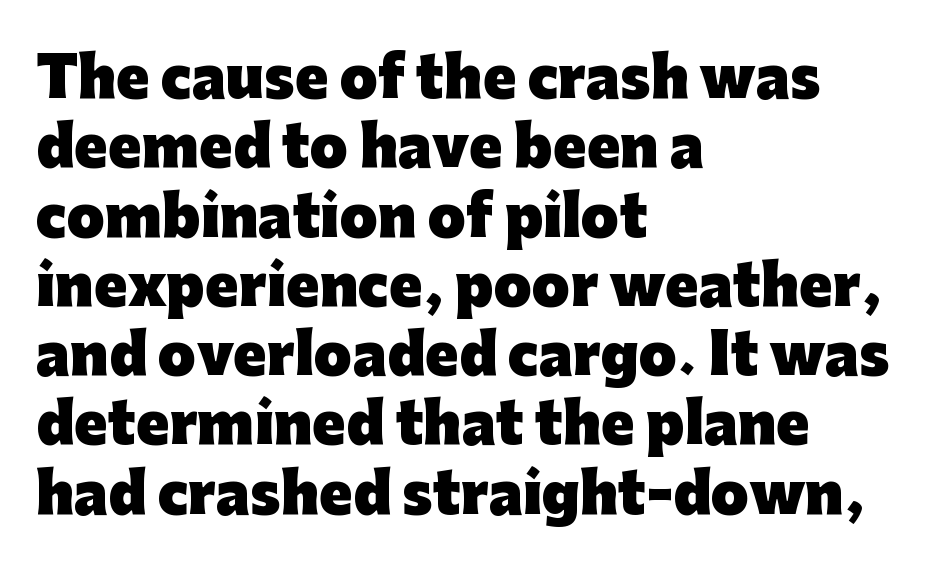
The image shows 55 px heavy sans-serif type, upright; set left-aligned, normal line spacing (1.26x), normal letter spacing, not underlined; low stroke contrast and a medium x-height.
